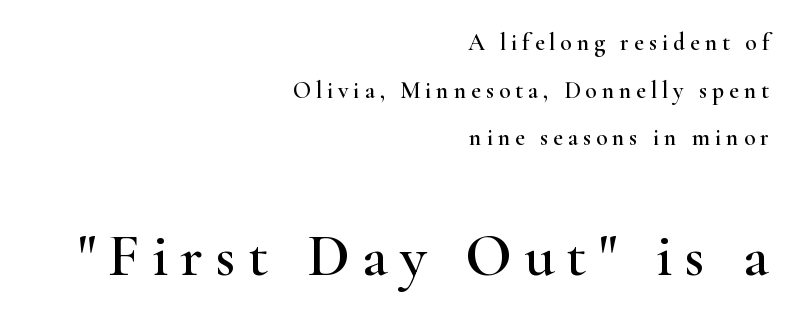
The image shows 61 px wide serif type, upright; set right-aligned, loose line spacing (1.98x), unusually wide letter spacing (+0.2 em), not underlined; the second (bottom) block is 2.54x larger; high stroke contrast and a small x-height.
